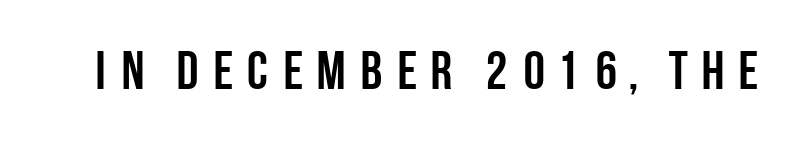
The image shows 54 px semibold, condensed sans-serif type, upright; set not underlined; low stroke contrast and a large x-height.
